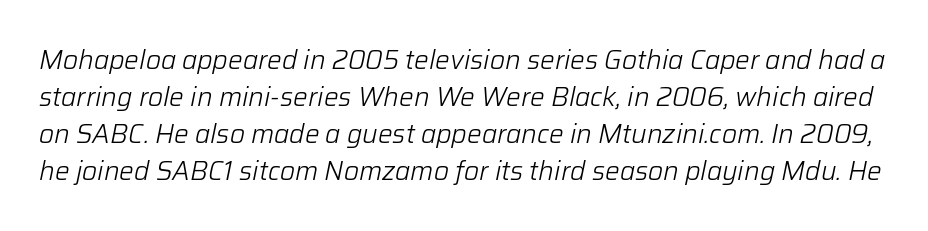
The image shows 26 px text type, italic (leaning right); set normal line spacing (1.42x), normal letter spacing, not underlined.
